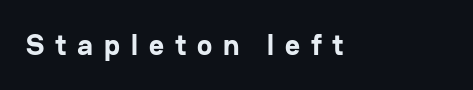
The glyphs in this specimen are sans serif. The passage shown has open, widely tracked lettering throughout. Weight check: bold — yes, fully. Proportional: the letters do not fall into vertical columns.
